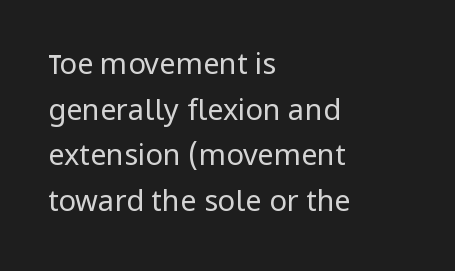
Q: Is the text bold? A: No.
Q: Is the text italic (slanted)? A: No, it is upright.
Q: Is the typeface a serif or a sans-serif typeface? A: Sans-serif.
Q: Is the text underlined? A: No.
Q: How is the paragraph aligned? A: Left-aligned.
Q: Is the spacing between letters normal or unusually wide? A: Normal.
Q: Is the spacing between lines tight, normal or loose? A: Normal.
Q: Width (condensed, normal, or wide)? A: Normal.
Q: Stroke contrast? A: Low.
Q: x-height? A: Medium.
Q: Monospaced? A: No.
